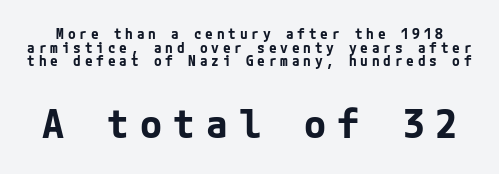
The image shows 40 px bold sans-serif type, upright; set tight line spacing (0.98x), unusually wide letter spacing (+0.27 em), not underlined; the second (bottom) block is 2.86x larger; low stroke contrast and a medium x-height.
